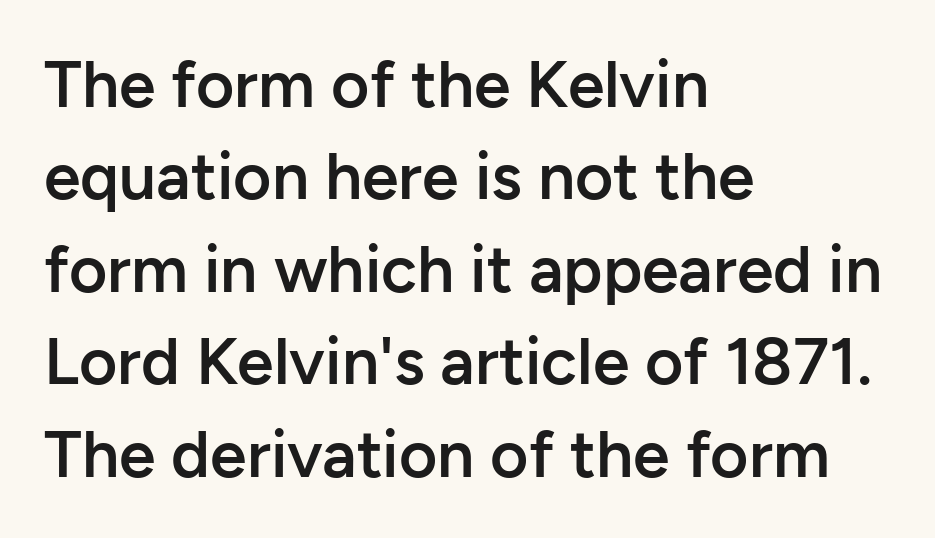
Check the space under the baseline: it is left empty. The passage shown is typed in a proportional face where columns would drift. The passage shown is typeset with a sans-serif family. The face used here is rendered with its standard letterfit. A classic flush-left, rag-right setting is used for this passage. Emphasis by weight is partial: semibold.
